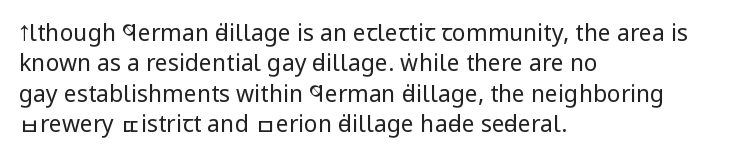
Q: Is the text bold? A: No.
Q: Is the text italic (slanted)? A: No, it is upright.
Q: Is the text underlined? A: No.
Q: How is the paragraph aligned? A: Left-aligned.
Q: Is the spacing between letters normal or unusually wide? A: Normal.
Q: Is the spacing between lines tight, normal or loose? A: Normal.
